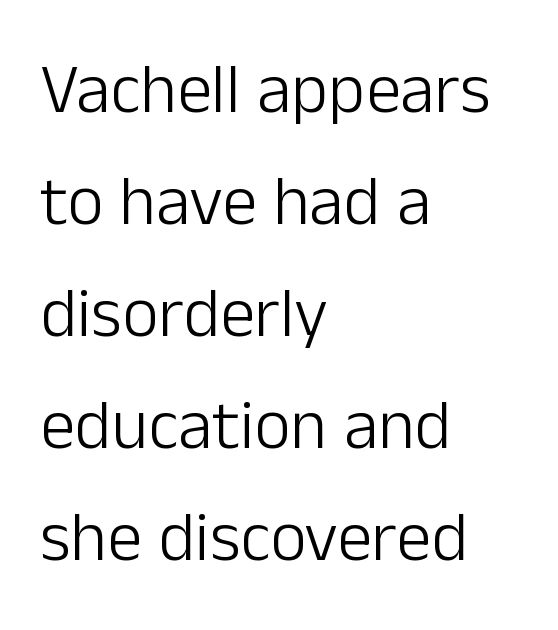
Serifs: no, the terminals of the letterforms are clean. The gap between lines stays unmarked. The face used here is proportionally spaced, like ordinary book or web type. Where is the straight margin? On the left.
